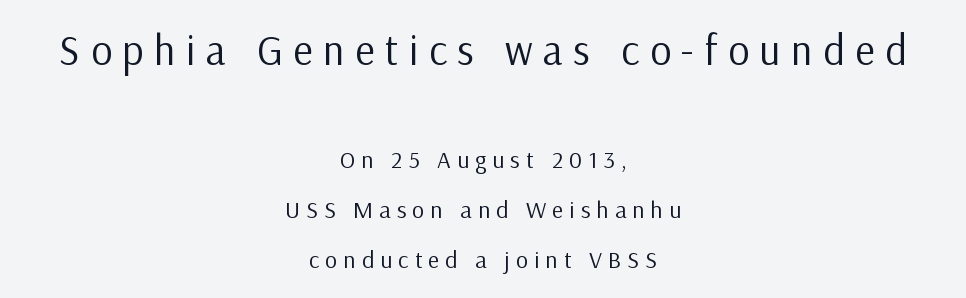
Q: Is the text bold? A: No.
Q: Is the text italic (slanted)? A: No, it is upright.
Q: Is the typeface a serif or a sans-serif typeface? A: Sans-serif.
Q: Is the text underlined? A: No.
Q: How is the paragraph aligned? A: Centered.
Q: Is the spacing between letters normal or unusually wide? A: Unusually wide.
Q: Is the spacing between lines tight, normal or loose? A: Loose.
Q: Which block of text is set in a larger size, the first (top) or the second (bottom)? A: The first (top) one.
Q: Width (condensed, normal, or wide)? A: Normal.
Q: Stroke contrast? A: Low.
Q: x-height? A: Medium.
Q: Monospaced? A: No.
